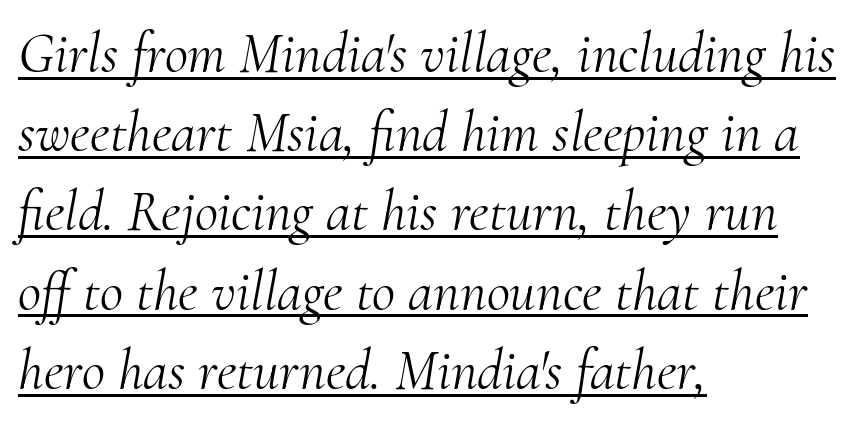
{"serif": "yes", "italic": "yes", "lean": "right", "slant_degrees": 10, "bold": "no", "weight": "light", "width": "normal", "stroke_contrast": "medium", "x_height": "small", "monospaced": "no", "underline": "yes", "align": "left", "line_spacing": "normal", "line_spacing_ratio": 1.39, "letter_spacing": "normal", "letter_spacing_em": 0.0, "glyph_px": 57}
